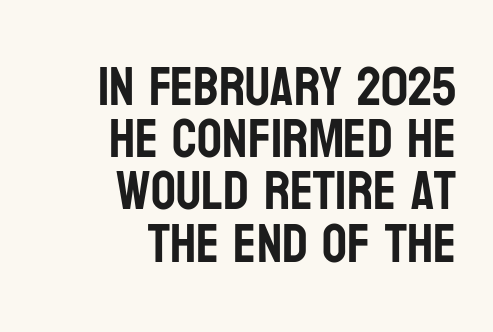
Which margin do the lines hug? The right one — the left edge is uneven. Only glyphs here, with clear space below each row. The passage shown stacks its lines with hardly any gap. Serif or sans? Sans — the stroke terminals are bare. Vertical strokes here are truly vertical. These lines are rendered in a variable-pitch font.
